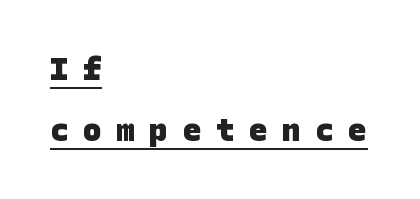
The paragraph has a hard left edge and a soft right edge. Underlining? Definitely there. Line spacing here is loose. The characters display no serif detailing; their extremities are plain. There is plenty of visible air inserted between adjacent glyphs.
